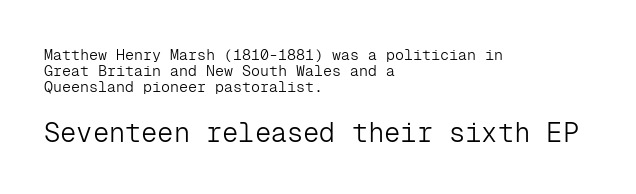
Visually, the bottom section dominates because its glyphs are scaled up. This is not heavy type; no bold has been used. Any mark beneath the type? The region is blank. Vertical spacing — tight. Notice how the stems are strictly vertical — no italics here.
